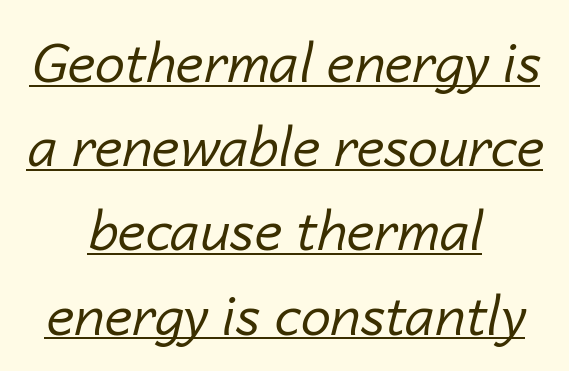
{"italic": "yes", "lean": "right", "slant_degrees": 14, "bold": "no", "weight": "regular", "width": "normal", "stroke_contrast": "low", "x_height": "medium", "monospaced": "no", "underline": "yes", "align": "center", "line_spacing": "normal", "line_spacing_ratio": 1.56, "letter_spacing": "normal", "letter_spacing_em": 0.0, "glyph_px": 54}
